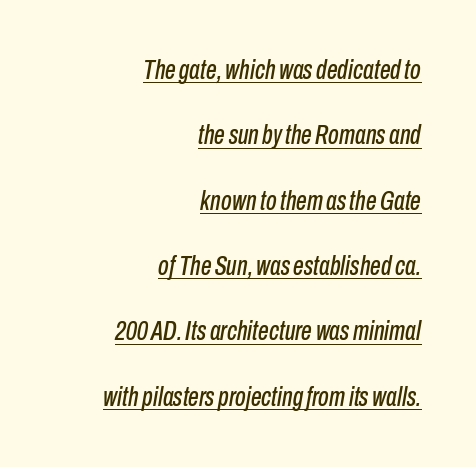
Q: Is the text italic (slanted)? A: Yes, it leans right by about 10 degrees.
Q: Is the text underlined? A: Yes.
Q: How is the paragraph aligned? A: Right-aligned.
Q: Is the spacing between letters normal or unusually wide? A: Normal.
Q: Is the spacing between lines tight, normal or loose? A: Loose.
